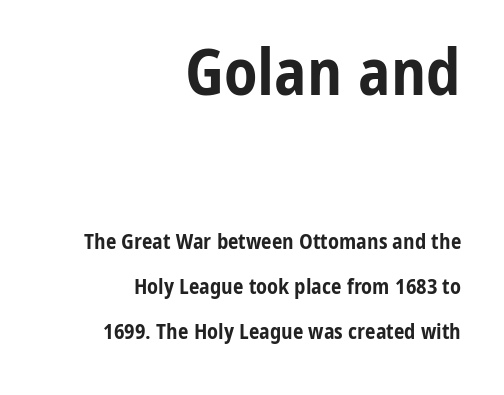
{"serif": "no", "italic": "no", "bold": "yes", "weight": "bold", "width": "condensed", "stroke_contrast": "low", "x_height": "medium", "monospaced": "no", "underline": "no", "align": "right", "line_spacing": "loose", "line_spacing_ratio": 2.15, "letter_spacing": "normal", "letter_spacing_em": 0.0, "larger_block": "first", "size_ratio": 3.05, "glyph_px": 64}
